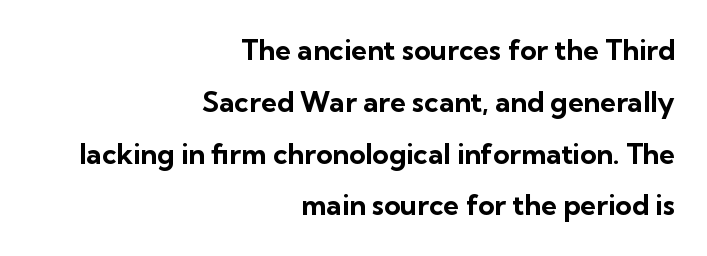
The image shows 28 px bold sans-serif type, upright; set right-aligned, line spacing 1.85x, normal letter spacing, not underlined; low stroke contrast and a medium x-height.
